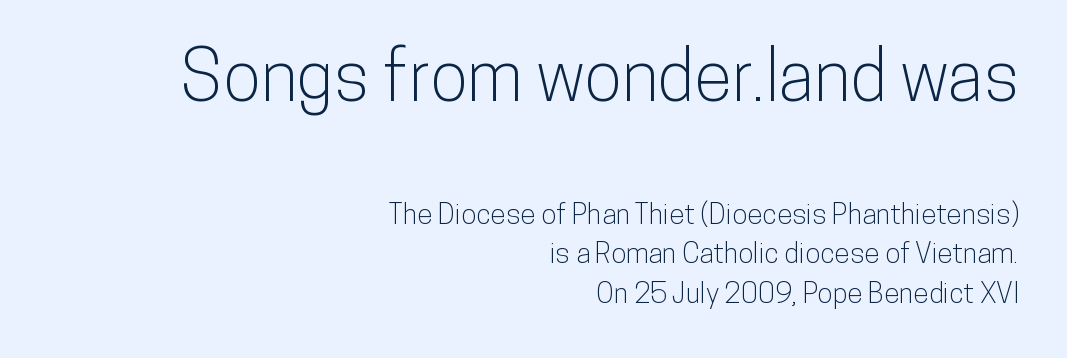
Vertically, the passage feels balanced, rows spaced as you'd expect. A typesetter would call this proportional, since set widths differ per character. The specimen reads as upright at a glance. Anything drawn beneath the words? Only blank space. Unlike a traditional serif, this face leaves its strokes unadorned. A student would notice the top passage is typeset larger than what follows.
